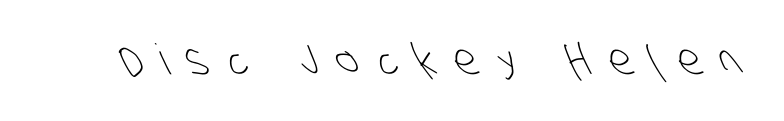
Q: Is the text bold? A: No.
Q: Is the typeface a serif or a sans-serif typeface? A: Sans-serif.
Q: Is the text underlined? A: No.
Q: Is the spacing between letters normal or unusually wide? A: Unusually wide.
Q: Width (condensed, normal, or wide)? A: Condensed.
Q: Stroke contrast? A: Low.
Q: x-height? A: Large.
Q: Monospaced? A: No.
